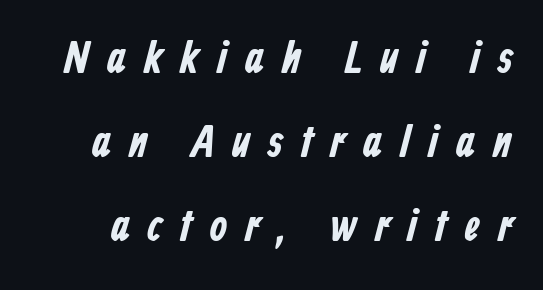
{"serif": "no", "width": "condensed", "stroke_contrast": "low", "x_height": "medium", "monospaced": "no", "underline": "no", "line_spacing_ratio": 1.87, "letter_spacing": "wide", "letter_spacing_em": 0.38, "glyph_px": 45}
